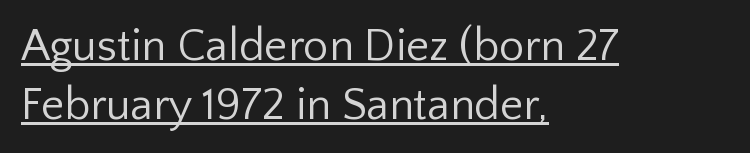
The image shows 45 px regular-weight sans-serif type, upright; set left-aligned, normal line spacing (1.32x), normal letter spacing, underlined; low stroke contrast and a medium x-height.
